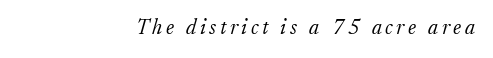
The font sits on the lighter half of the weight spectrum, regular included. The words here are not underlined. The rag falls on the left side of this text block. Does the lettering tilt? It does — this is italic.
